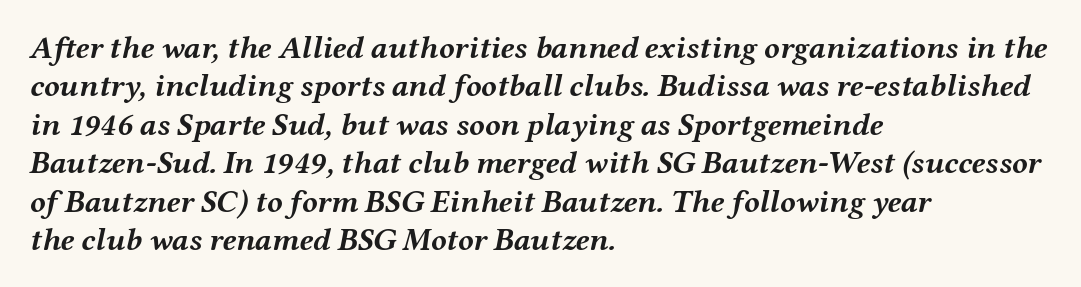
{"italic": "yes", "lean": "right", "slant_degrees": 12, "bold": "yes", "weight": "semibold", "width": "wide", "stroke_contrast": "medium", "x_height": "medium", "monospaced": "no", "underline": "no", "align": "left", "line_spacing_ratio": 1.2, "letter_spacing": "normal", "letter_spacing_em": 0.0, "glyph_px": 32}
